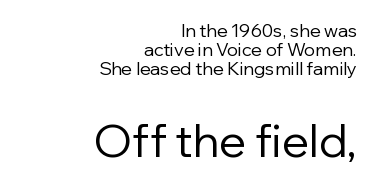
Q: Is the text bold? A: No.
Q: Is the text italic (slanted)? A: No, it is upright.
Q: Is the typeface a serif or a sans-serif typeface? A: Sans-serif.
Q: Is the text underlined? A: No.
Q: How is the paragraph aligned? A: Right-aligned.
Q: Is the spacing between letters normal or unusually wide? A: Normal.
Q: Is the spacing between lines tight, normal or loose? A: Tight.
Q: Which block of text is set in a larger size, the first (top) or the second (bottom)? A: The second (bottom) one.
Q: Width (condensed, normal, or wide)? A: Normal.
Q: Stroke contrast? A: Low.
Q: x-height? A: Medium.
Q: Monospaced? A: No.
